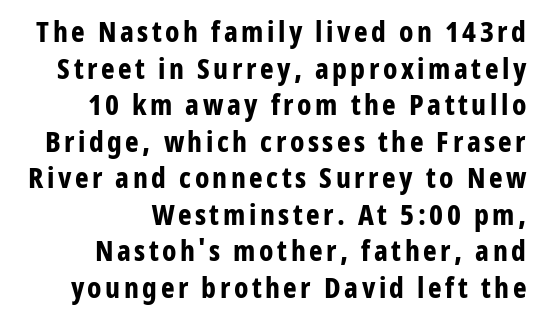
Q: Is the text bold? A: Yes.
Q: Is the text italic (slanted)? A: No, it is upright.
Q: Is the typeface a serif or a sans-serif typeface? A: Sans-serif.
Q: Is the text underlined? A: No.
Q: How is the paragraph aligned? A: Right-aligned.
Q: Is the spacing between lines tight, normal or loose? A: Normal.
Q: Width (condensed, normal, or wide)? A: Condensed.
Q: Stroke contrast? A: Low.
Q: x-height? A: Medium.
Q: Monospaced? A: No.
